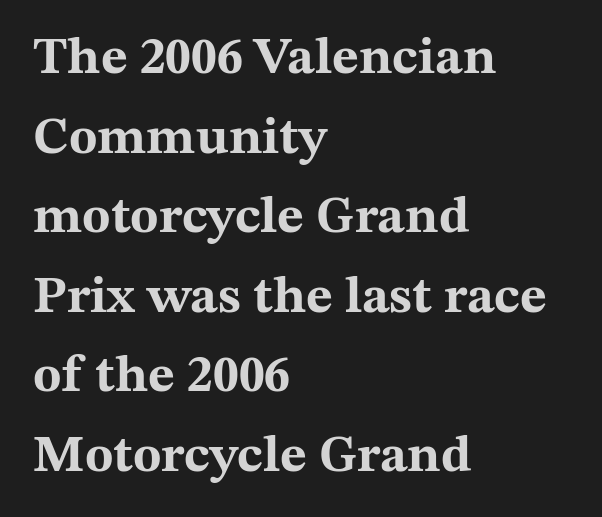
{"serif": "yes", "italic": "no", "bold": "yes", "weight": "bold", "width": "wide", "stroke_contrast": "medium", "x_height": "medium", "monospaced": "no", "underline": "no", "align": "left", "line_spacing": "normal", "line_spacing_ratio": 1.53, "letter_spacing": "normal", "letter_spacing_em": 0.0, "glyph_px": 52}
